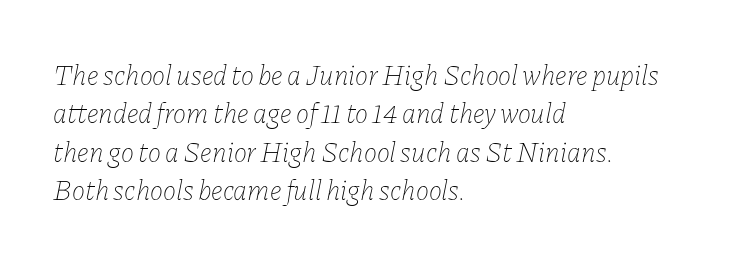
The image shows 28 px thin type, italic (leaning right); set left-aligned, normal line spacing (1.37x), normal letter spacing, not underlined; low stroke contrast and a medium x-height.
